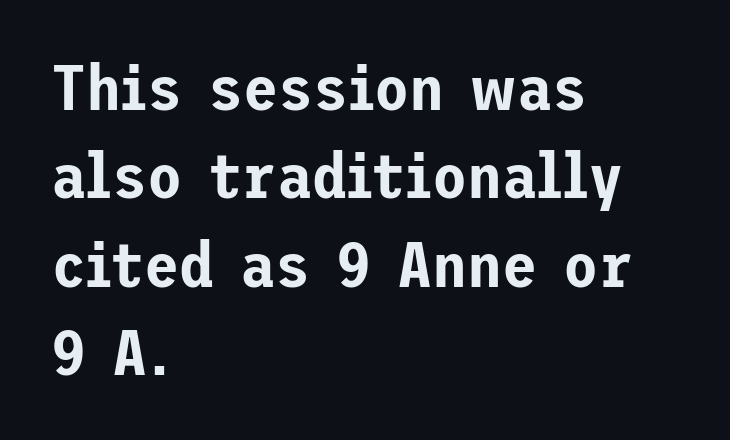
Short and long lines alike share a common starting point at left. Look at the tracking — it's just the regular setting, nothing added. Normally led — the rows are evenly, conventionally spaced. Typographically, this falls in the sans-serif category.
